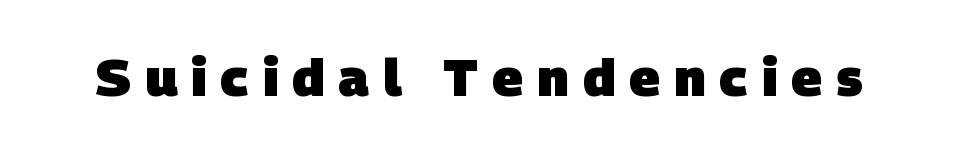
A typesetter would call this proportional, since set widths differ per character. These lines have a slow, spaced-out rhythm from letter to letter. Has an underline been added? It has not. The strokes are fattened all the way to bold. Check where the strokes stop: nothing finishes them off — pure sans.
